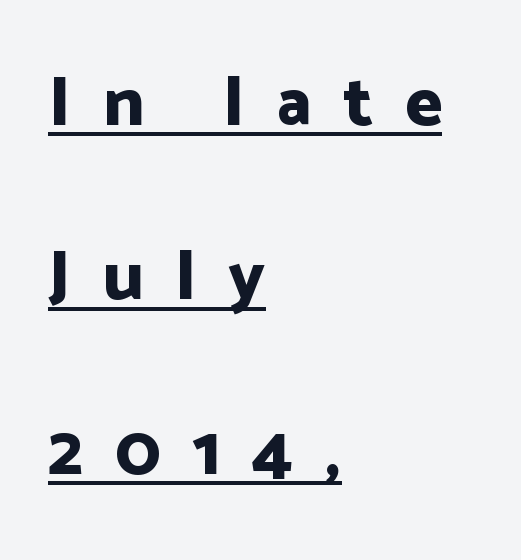
Caption: multi-line text, flush left, ragged right. The face used here has the dense, thick strokes of a bold. This sample uses expanded letter spacing, leaving extra air between glyphs. Varying glyph widths throughout — classic text-font behaviour. Baseline-to-baseline distance is far greater than the letter height.
